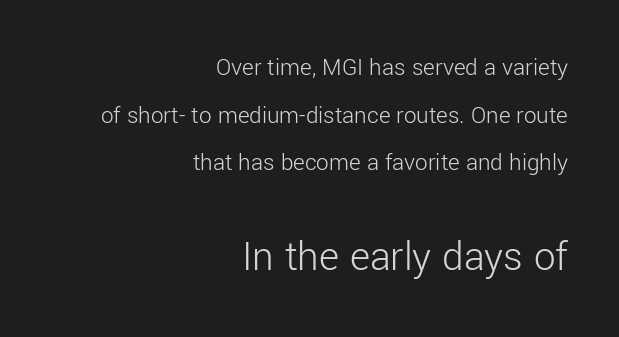
The image shows 43 px light sans-serif type, upright; set right-aligned, loose line spacing (1.91x), normal letter spacing, not underlined; the second (bottom) block is 1.72x larger; low stroke contrast and a medium x-height.
